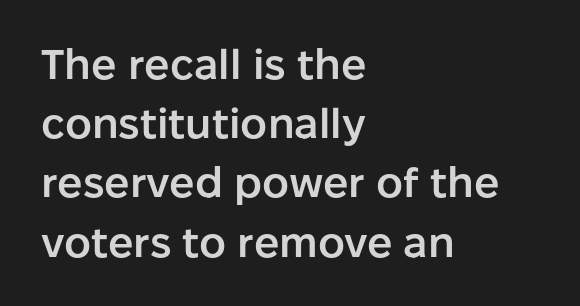
The rendering shows plain stroke endings on the letterforms — a sans-serif design. Reading down the column, the eye jumps a familiar distance to each next line. This sample has the flowing, uneven cadence of proportional lettering. Caption: multi-line text, flush left, ragged right. This sample uses an upright cut, with every glyph sitting square on the baseline. The area under the type is left untouched.
